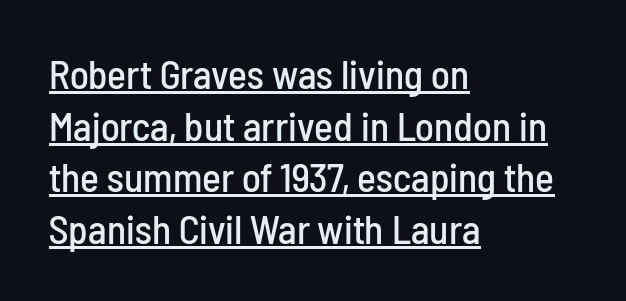
{"serif": "no", "italic": "no", "width": "condensed", "stroke_contrast": "low", "x_height": "medium", "monospaced": "no", "underline": "yes", "align": "left", "line_spacing": "normal", "line_spacing_ratio": 1.29, "letter_spacing": "normal", "letter_spacing_em": 0.0, "glyph_px": 40}
